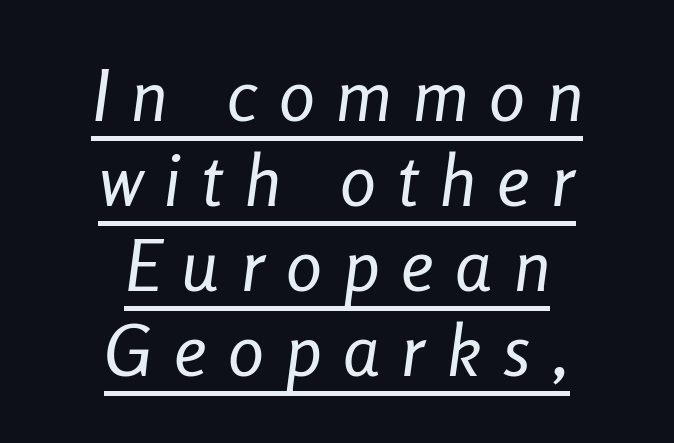
Q: Is the text bold? A: No.
Q: Is the text italic (slanted)? A: Yes, it leans right by about 8 degrees.
Q: Is the text underlined? A: Yes.
Q: How is the paragraph aligned? A: Centered.
Q: Is the spacing between letters normal or unusually wide? A: Unusually wide.
Q: Width (condensed, normal, or wide)? A: Condensed.
Q: Stroke contrast? A: Low.
Q: x-height? A: Medium.
Q: Monospaced? A: No.
